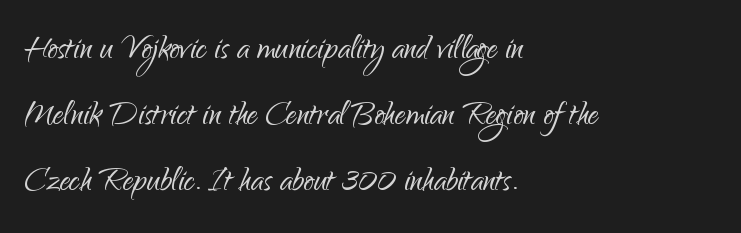
In CSS terms this would be text-align: left. Underline: absent. Letters have the restrained weight of plain body copy at most. The line texture is even and compact thanks to regular tracking.
